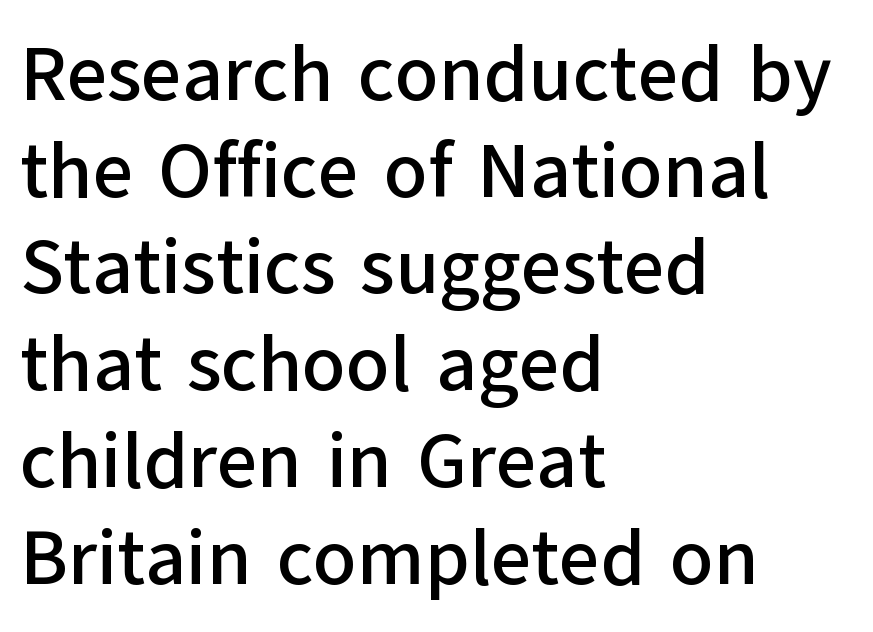
Each letter keeps its own natural width here, so spacing adapts to shape. The face used here is rendered with its standard letterfit. Horizontal alignment here is leftward, the default for most running prose. The passage shown is not underscored anywhere.
